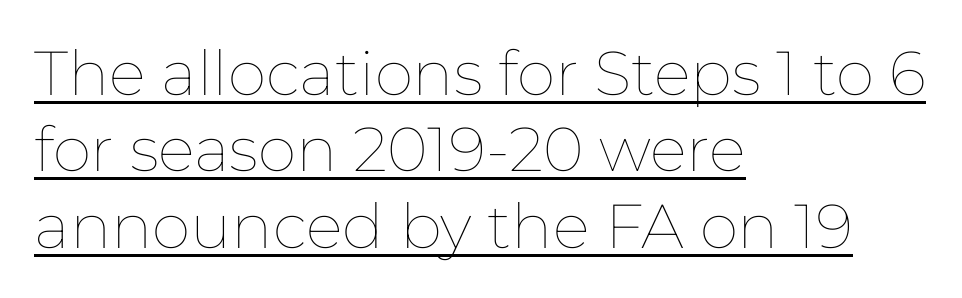
The image shows 62 px thin type, upright; set left-aligned, line spacing 1.23x, normal letter spacing, underlined; low stroke contrast and a medium x-height.
